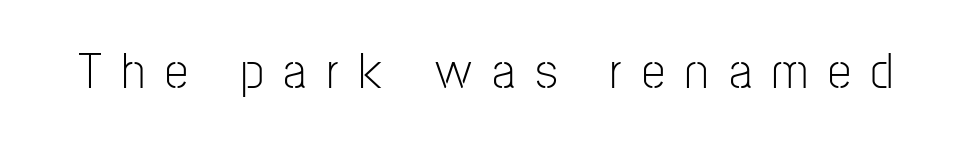
This is not heavy type; no bold has been used. The letters advance in unequal steps, a hallmark of proportional type. Unmarked baselines from the first word to the last. How are the letters spaced? Widely, with obvious added tracking. No feet cap the strokes, marking this as sans-serif type. Designer's note — italics off, roman on.
